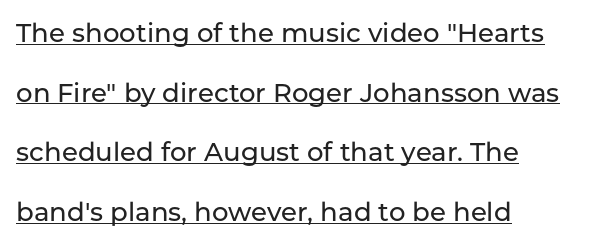
Q: Is the text italic (slanted)? A: No, it is upright.
Q: Is the text underlined? A: Yes.
Q: How is the paragraph aligned? A: Left-aligned.
Q: Is the spacing between letters normal or unusually wide? A: Normal.
Q: Is the spacing between lines tight, normal or loose? A: Loose.
